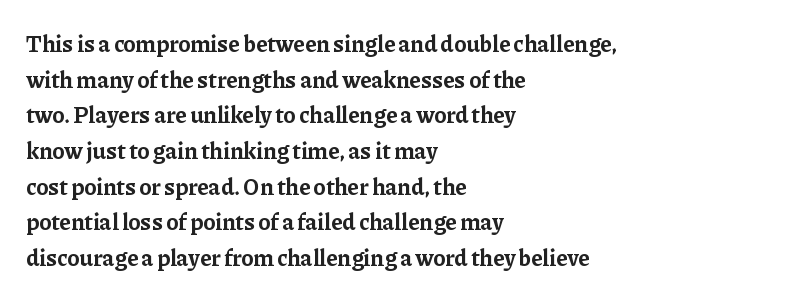
{"italic": "no", "bold": "yes", "underline": "no", "align": "left", "line_spacing": "normal", "line_spacing_ratio": 1.55, "letter_spacing": "normal", "letter_spacing_em": 0.0, "glyph_px": 23}
